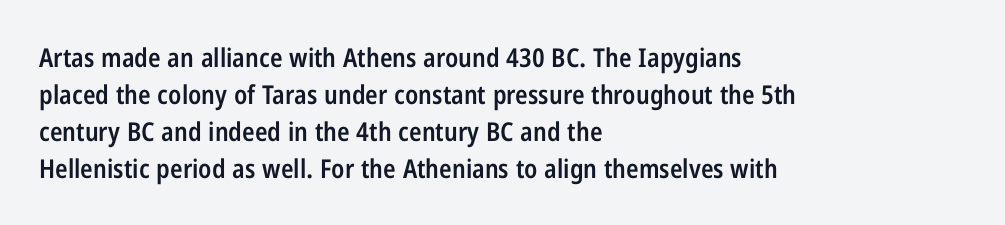
The image shows 26 px text type, upright; set left-aligned, normal line spacing (1.42x), normal letter spacing, not underlined.
